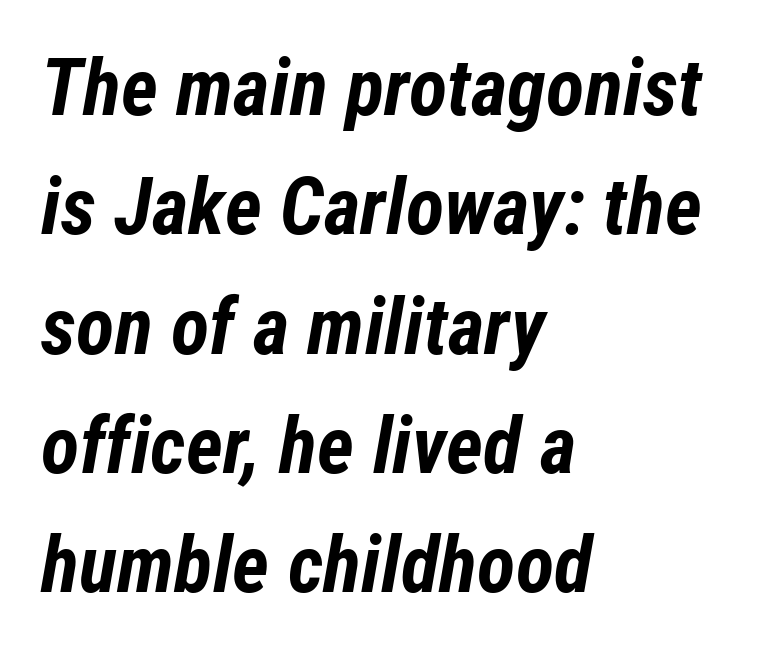
{"italic": "yes", "lean": "right", "slant_degrees": 12, "bold": "yes", "weight": "bold", "width": "condensed", "stroke_contrast": "low", "x_height": "medium", "monospaced": "no", "underline": "no", "align": "left", "line_spacing": "normal", "line_spacing_ratio": 1.51, "letter_spacing": "normal", "letter_spacing_em": 0.0, "glyph_px": 79}
